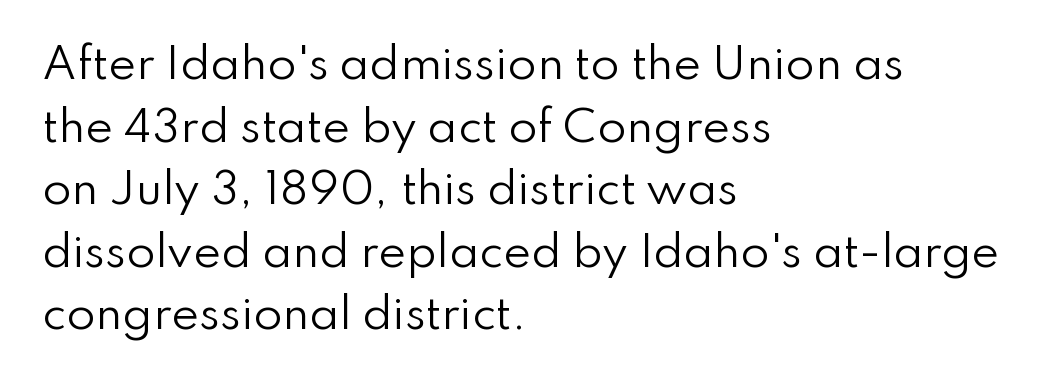
{"serif": "no", "italic": "no", "bold": "no", "weight": "regular", "width": "normal", "stroke_contrast": "low", "x_height": "small", "monospaced": "no", "underline": "no", "align": "left", "line_spacing": "normal", "line_spacing_ratio": 1.49, "letter_spacing": "normal", "letter_spacing_em": 0.0, "glyph_px": 42}
